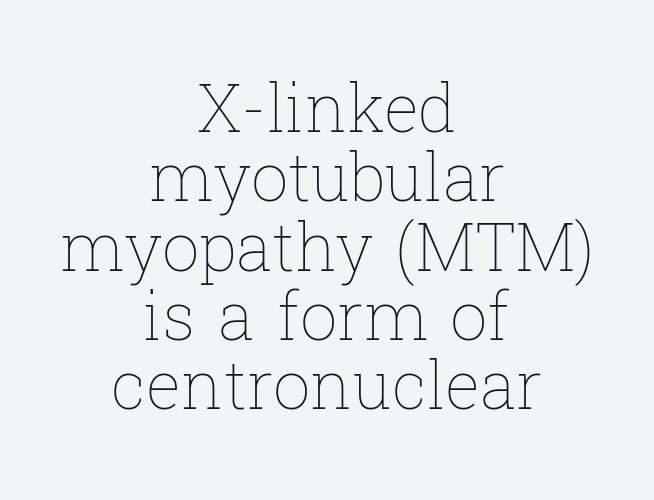
Q: Is the text bold? A: No.
Q: Is the text italic (slanted)? A: No, it is upright.
Q: Is the text underlined? A: No.
Q: How is the paragraph aligned? A: Centered.
Q: Is the spacing between letters normal or unusually wide? A: Normal.
Q: Is the spacing between lines tight, normal or loose? A: Tight.
Q: Width (condensed, normal, or wide)? A: Normal.
Q: Stroke contrast? A: Low.
Q: x-height? A: Medium.
Q: Monospaced? A: No.
